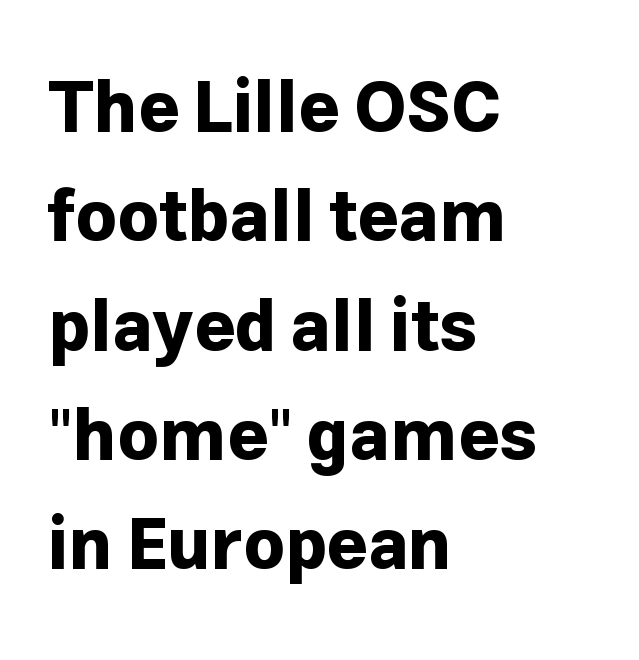
{"serif": "no", "italic": "no", "bold": "yes", "weight": "bold", "width": "normal", "stroke_contrast": "low", "x_height": "medium", "monospaced": "no", "underline": "no", "align": "left", "line_spacing": "normal", "line_spacing_ratio": 1.54, "letter_spacing": "normal", "letter_spacing_em": 0.0, "glyph_px": 71}
